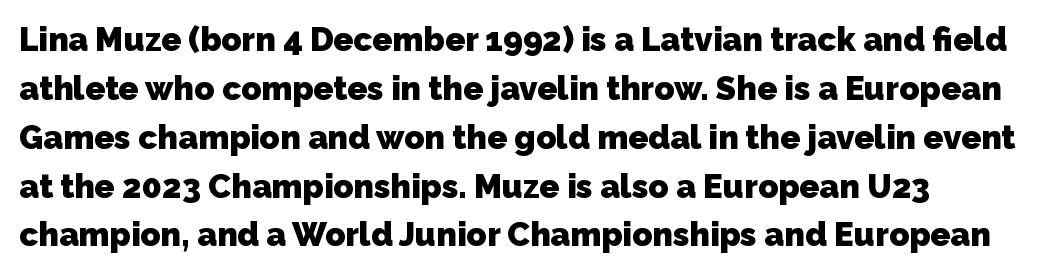
The image shows 33 px heavy sans-serif type; set normal line spacing (1.48x), normal letter spacing, not underlined; low stroke contrast and a medium x-height.
